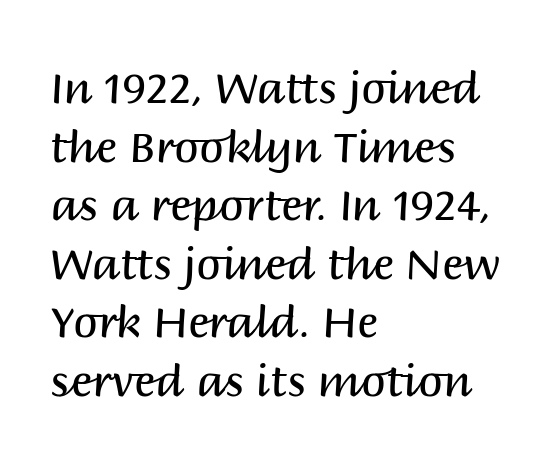
Q: Is the text bold? A: No.
Q: Is the text italic (slanted)? A: Yes.
Q: Is the typeface a serif or a sans-serif typeface? A: Sans-serif.
Q: Is the text underlined? A: No.
Q: How is the paragraph aligned? A: Left-aligned.
Q: Is the spacing between letters normal or unusually wide? A: Normal.
Q: Is the spacing between lines tight, normal or loose? A: Normal.
Q: Width (condensed, normal, or wide)? A: Normal.
Q: Stroke contrast? A: Medium.
Q: x-height? A: Large.
Q: Monospaced? A: No.
